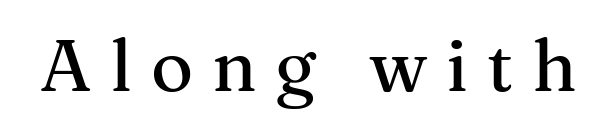
{"serif": "yes", "italic": "no", "width": "normal", "stroke_contrast": "medium", "x_height": "medium", "monospaced": "no", "underline": "no", "letter_spacing": "wide", "letter_spacing_em": 0.26, "glyph_px": 72}
